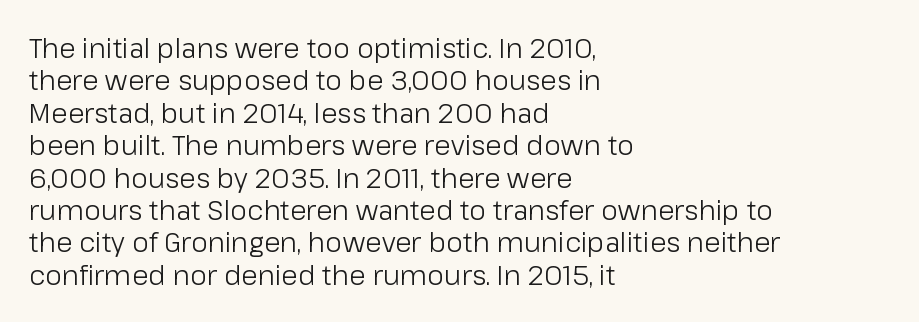
Q: Is the text bold? A: No.
Q: Is the text italic (slanted)? A: No, it is upright.
Q: Is the text underlined? A: No.
Q: How is the paragraph aligned? A: Left-aligned.
Q: Is the spacing between letters normal or unusually wide? A: Normal.
